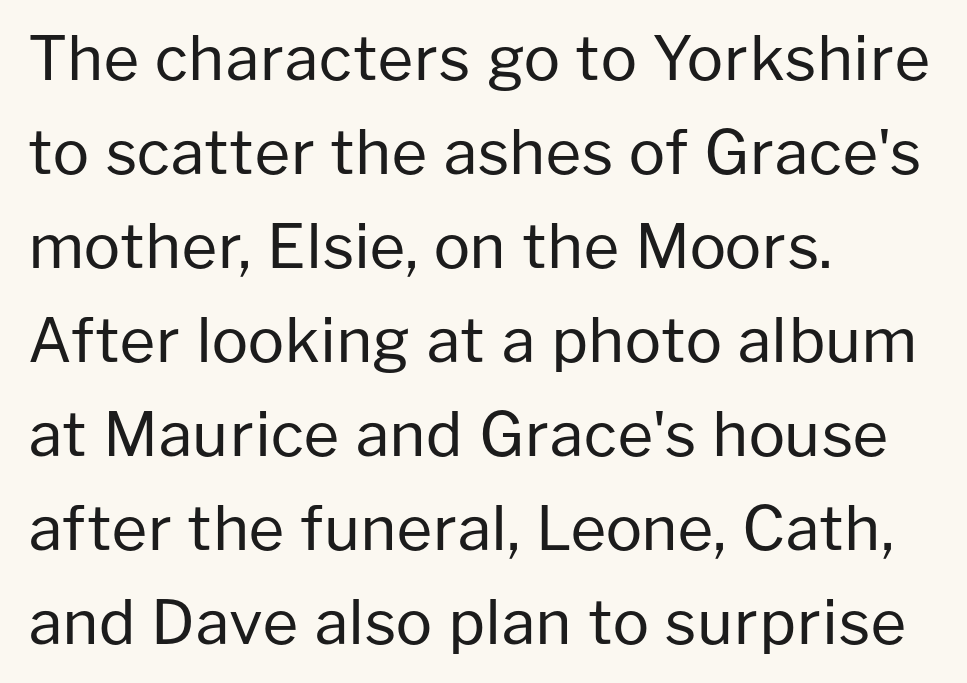
Q: Is the text bold? A: No.
Q: Is the text italic (slanted)? A: No, it is upright.
Q: Is the typeface a serif or a sans-serif typeface? A: Sans-serif.
Q: Is the text underlined? A: No.
Q: How is the paragraph aligned? A: Left-aligned.
Q: Is the spacing between letters normal or unusually wide? A: Normal.
Q: Is the spacing between lines tight, normal or loose? A: Normal.
Q: Width (condensed, normal, or wide)? A: Normal.
Q: Stroke contrast? A: Low.
Q: x-height? A: Medium.
Q: Monospaced? A: No.
